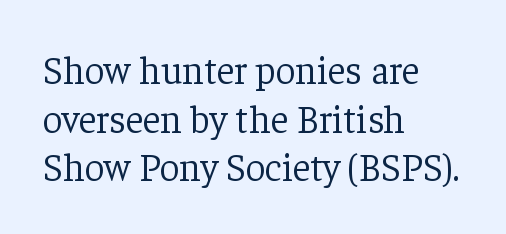
{"serif": "yes", "italic": "no", "bold": "no", "weight": "light", "width": "normal", "stroke_contrast": "low", "x_height": "medium", "monospaced": "no", "underline": "no", "align": "left", "line_spacing": "normal", "line_spacing_ratio": 1.25, "letter_spacing": "normal", "letter_spacing_em": 0.0, "glyph_px": 39}
